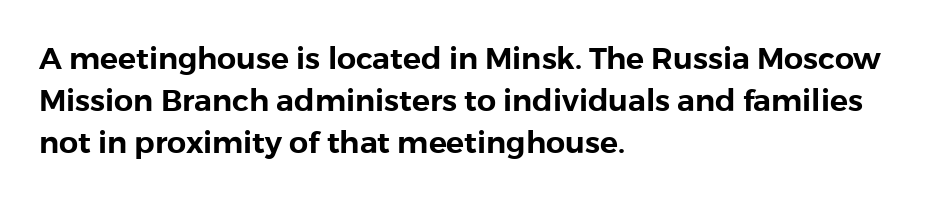
The image shows 30 px sans-serif type, upright; set left-aligned, normal line spacing (1.4x), normal letter spacing, not underlined; low stroke contrast and a medium x-height.
